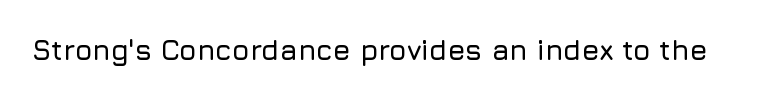
The image shows 28 px sans-serif type, upright; set normal letter spacing, not underlined; low stroke contrast and a medium x-height.
